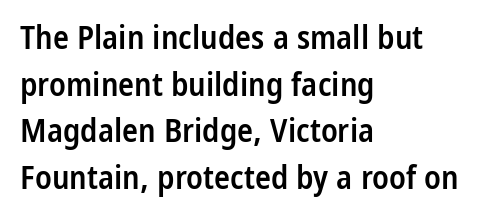
The image shows 33 px semibold, condensed sans-serif type, upright; set left-aligned, normal line spacing (1.41x), normal letter spacing, not underlined; low stroke contrast and a medium x-height.
